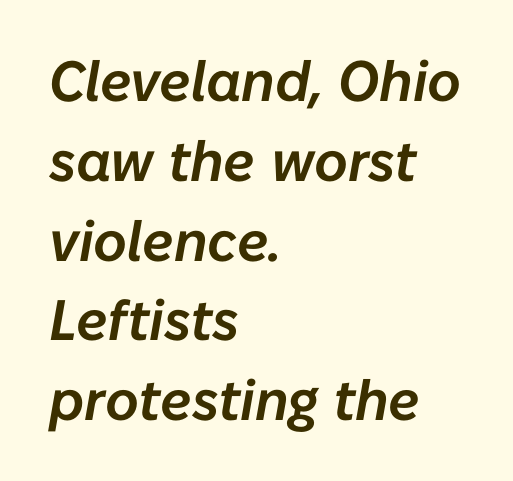
The passage shown stacks its lines at a standard gap. Is the type slanted? Yes — the strokes lean at a clear angle. Underline: absent. The rendering keeps characters at their native spacing.
